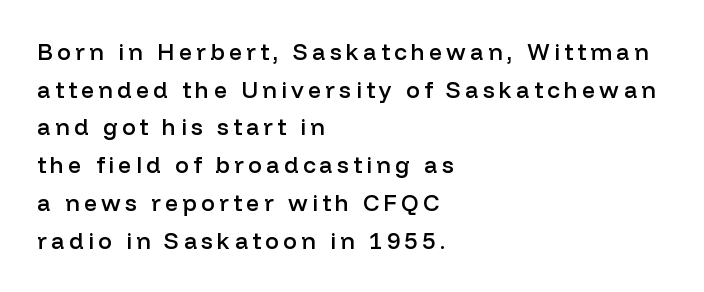
The image shows 23 px text type, upright; set left-aligned, normal line spacing (1.64x), not underlined.
